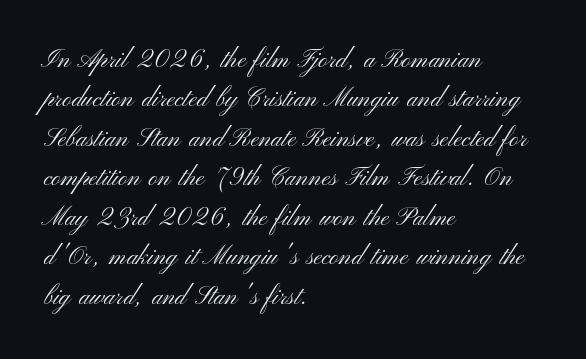
Q: Is the text bold? A: No.
Q: Is the text italic (slanted)? A: Yes.
Q: Is the text underlined? A: No.
Q: How is the paragraph aligned? A: Left-aligned.
Q: Is the spacing between letters normal or unusually wide? A: Normal.
Q: Is the spacing between lines tight, normal or loose? A: Normal.
